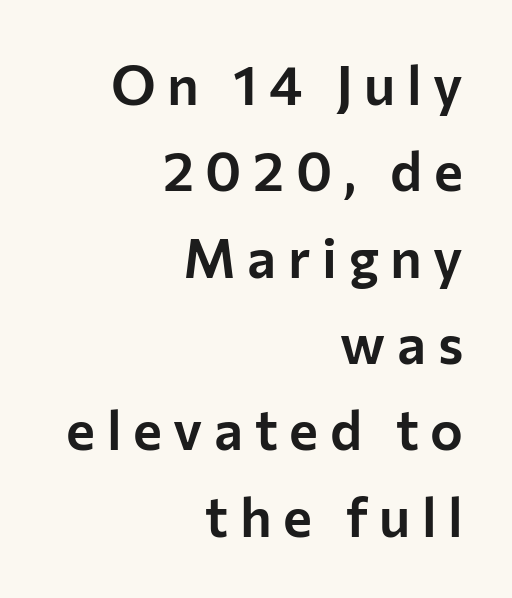
Q: Is the text italic (slanted)? A: No, it is upright.
Q: Is the typeface a serif or a sans-serif typeface? A: Sans-serif.
Q: Is the text underlined? A: No.
Q: How is the paragraph aligned? A: Right-aligned.
Q: Is the spacing between letters normal or unusually wide? A: Unusually wide.
Q: Is the spacing between lines tight, normal or loose? A: Normal.
Q: Width (condensed, normal, or wide)? A: Normal.
Q: Stroke contrast? A: Low.
Q: x-height? A: Medium.
Q: Monospaced? A: No.
